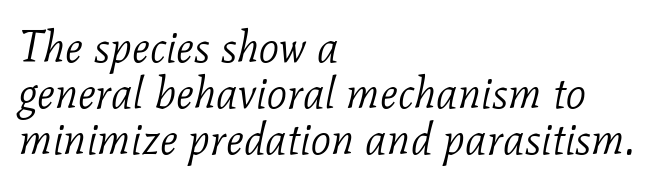
The passage shown is not bold in any degree. Think of a printed novel: that variable character pitch is what you see here. The passage shown is typeset with a serif family. Notice how descenders almost collide with the ascenders below — that's tight leading.
